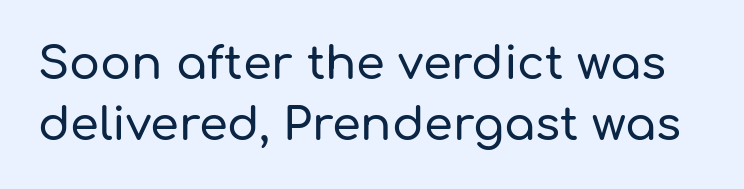
{"serif": "no", "italic": "no", "width": "normal", "stroke_contrast": "low", "x_height": "medium", "monospaced": "no", "underline": "no", "line_spacing": "normal", "line_spacing_ratio": 1.32, "letter_spacing": "normal", "letter_spacing_em": 0.0, "glyph_px": 46}
